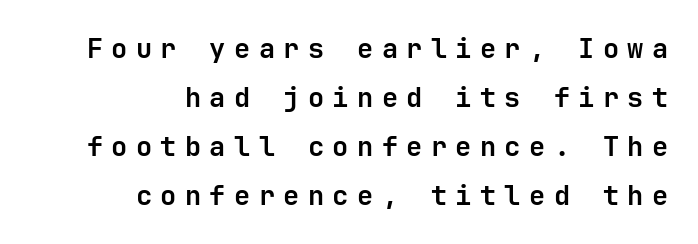
Each glyph is drawn with heavy, bold strokes. Honestly, the letter spacing is so wide it's the main thing you notice. Any mark beneath the type? The region is blank. Characters remain perfectly vertical along every line.
